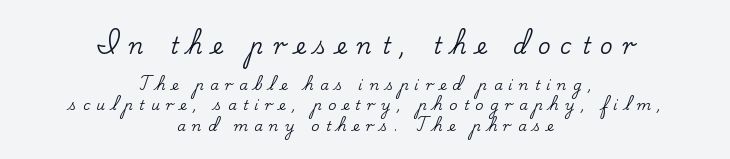
A typesetter would call this leading conventional body-copy spacing. Reading down the block, each line starts at a different indent, mirrored at its end. Characters follow at a spacing far wider than the type designer built in. Whoever set this made the first block the dominant, larger element.
